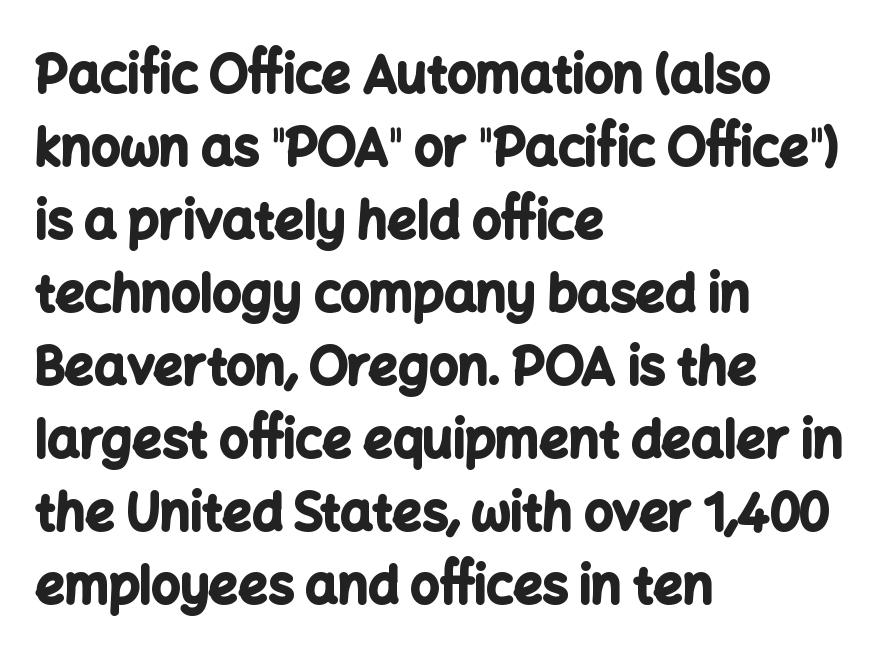
Q: Is the text bold? A: Yes.
Q: Is the text italic (slanted)? A: No, it is upright.
Q: Is the typeface a serif or a sans-serif typeface? A: Sans-serif.
Q: Is the text underlined? A: No.
Q: How is the paragraph aligned? A: Left-aligned.
Q: Is the spacing between letters normal or unusually wide? A: Normal.
Q: Is the spacing between lines tight, normal or loose? A: Normal.
Q: Width (condensed, normal, or wide)? A: Normal.
Q: Stroke contrast? A: Low.
Q: x-height? A: Medium.
Q: Monospaced? A: No.
